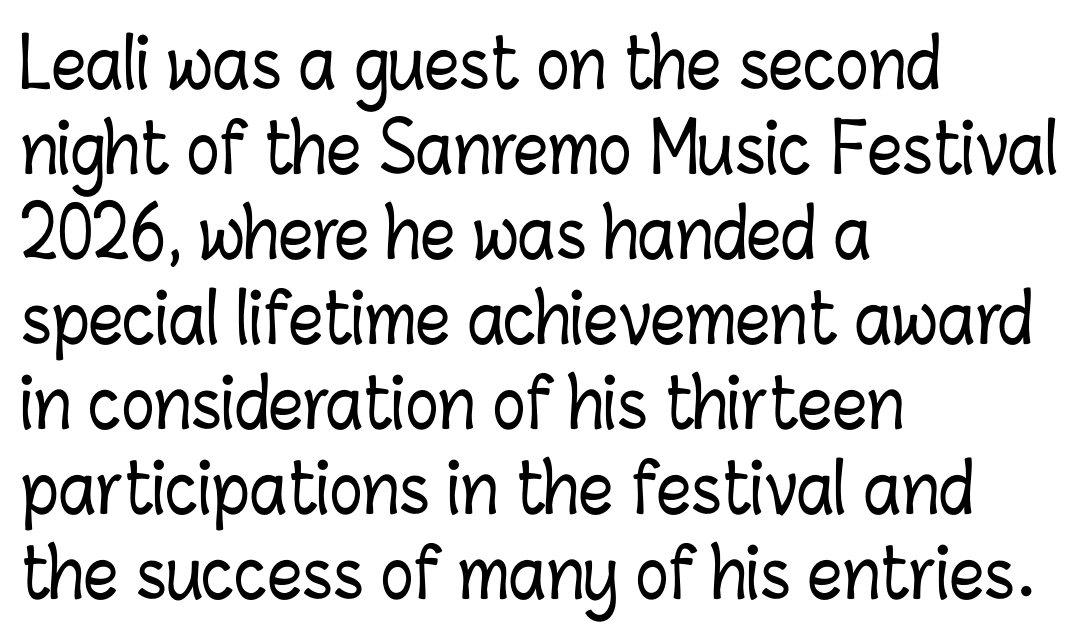
The image shows 68 px condensed type, upright; set left-aligned, normal line spacing (1.25x), normal letter spacing, not underlined; low stroke contrast and a medium x-height.
